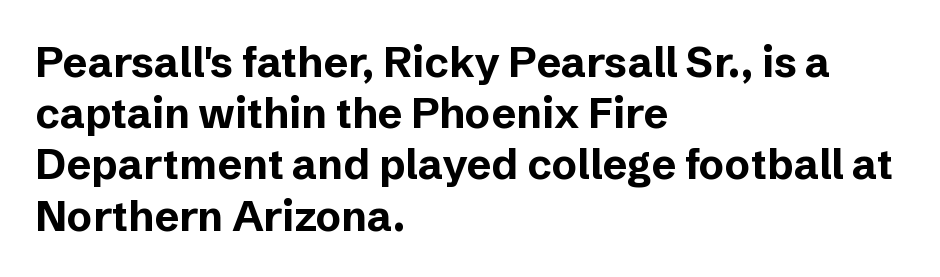
The passage is arranged the way most books set body copy — flush left. Nobody drew a line under any word here. Summary of weight: heavy, a full bold. Typographically, this falls in the sans-serif category. Italic? Not at all — the glyphs are vertical.
